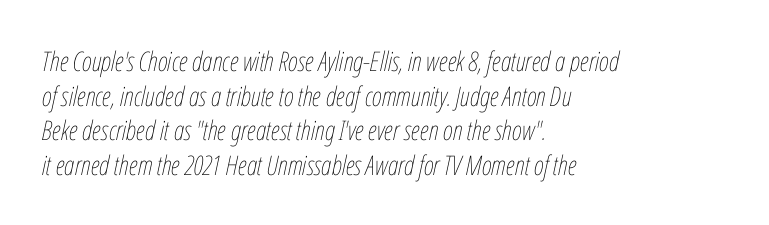
The image shows 27 px text type, italic (leaning right); set left-aligned, normal line spacing (1.28x), normal letter spacing, not underlined.
